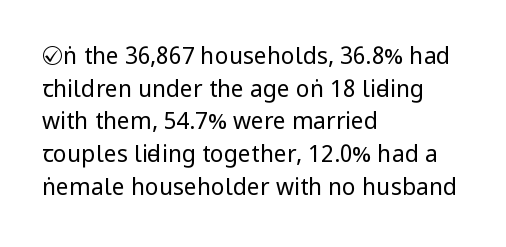
The image shows 23 px text type, upright; set left-aligned, normal line spacing (1.42x), normal letter spacing, not underlined.
